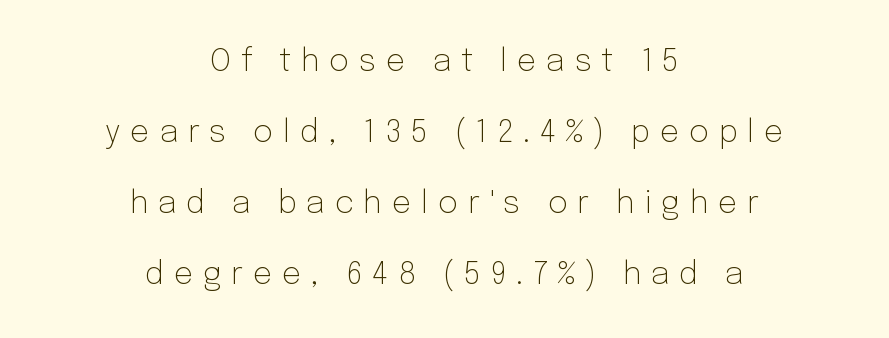
Where is the straight margin? There isn't one; the lines are centered. The leading is generous, giving the passage an open texture. Here the designer chose a conventional face with non-uniform glyph widths. Weight: not bold — regular or lighter. Stroke terminals: plain, sans-serif.
